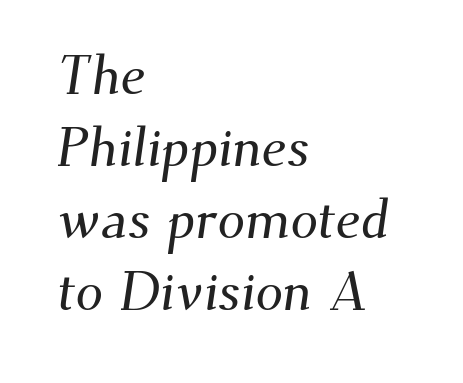
The image shows 55 px serif type; set left-aligned, normal line spacing (1.31x), normal letter spacing, not underlined; medium stroke contrast and a small x-height.
